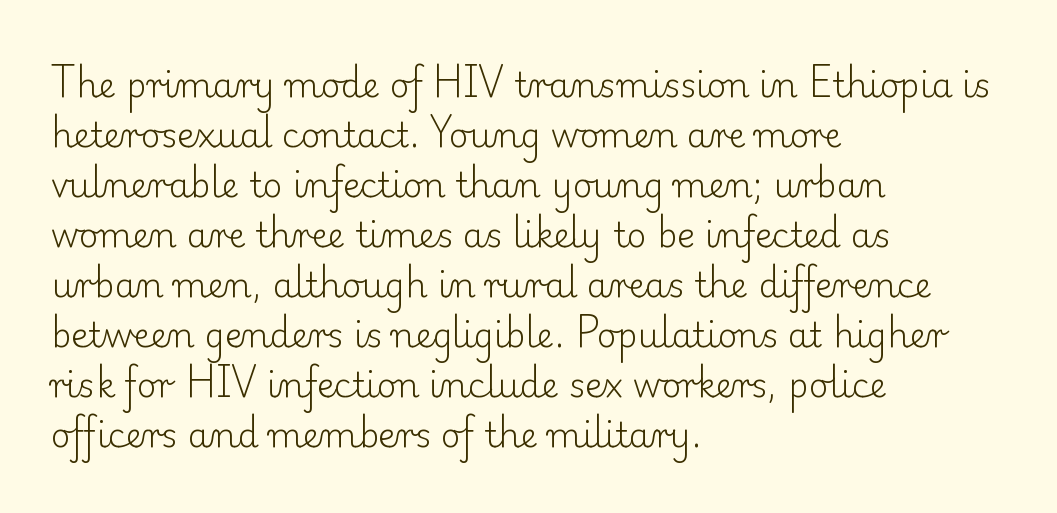
Q: Is the text bold? A: No.
Q: Is the text italic (slanted)? A: No, it is upright.
Q: Is the text underlined? A: No.
Q: How is the paragraph aligned? A: Left-aligned.
Q: Is the spacing between letters normal or unusually wide? A: Normal.
Q: Is the spacing between lines tight, normal or loose? A: Normal.
Q: Width (condensed, normal, or wide)? A: Normal.
Q: Stroke contrast? A: Low.
Q: x-height? A: Small.
Q: Monospaced? A: No.
